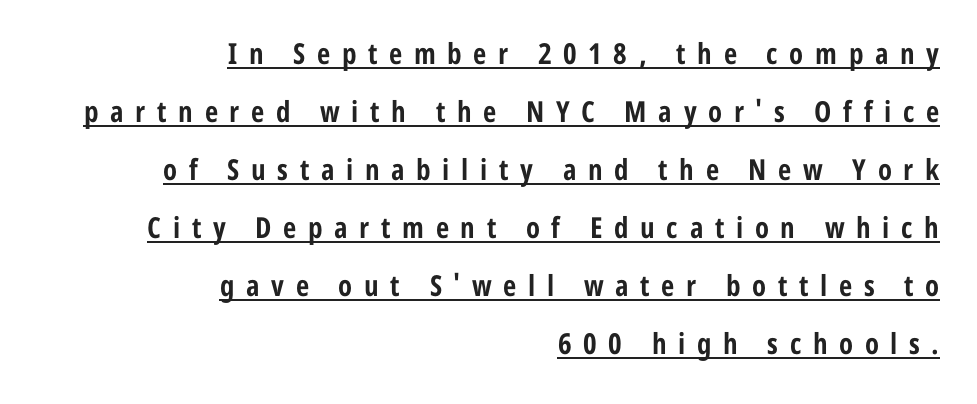
Q: Is the text bold? A: Yes.
Q: Is the text italic (slanted)? A: No, it is upright.
Q: Is the typeface a serif or a sans-serif typeface? A: Sans-serif.
Q: Is the text underlined? A: Yes.
Q: How is the paragraph aligned? A: Right-aligned.
Q: Is the spacing between letters normal or unusually wide? A: Unusually wide.
Q: Is the spacing between lines tight, normal or loose? A: Loose.
Q: Width (condensed, normal, or wide)? A: Condensed.
Q: Stroke contrast? A: Low.
Q: x-height? A: Medium.
Q: Monospaced? A: No.
